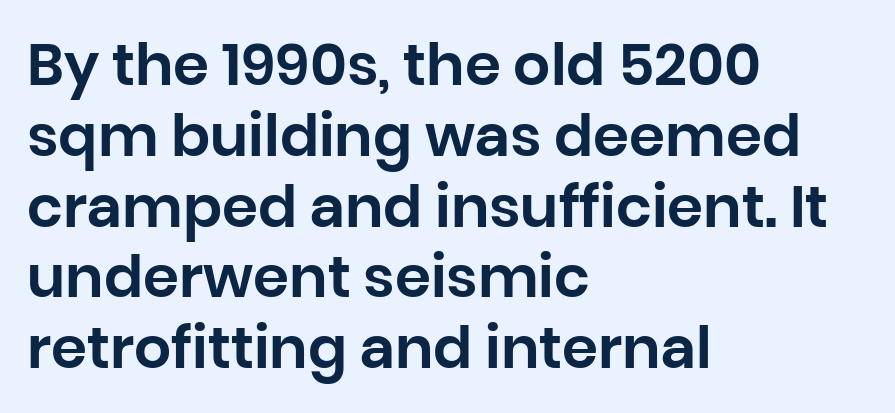
Q: Is the text italic (slanted)? A: No, it is upright.
Q: Is the typeface a serif or a sans-serif typeface? A: Sans-serif.
Q: Is the text underlined? A: No.
Q: How is the paragraph aligned? A: Left-aligned.
Q: Is the spacing between letters normal or unusually wide? A: Normal.
Q: Width (condensed, normal, or wide)? A: Normal.
Q: Stroke contrast? A: Low.
Q: x-height? A: Large.
Q: Monospaced? A: No.
